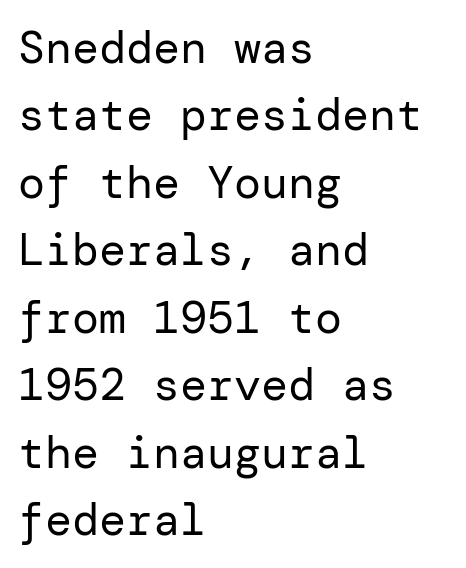
The image shows 45 px regular-weight sans-serif type, upright; set left-aligned, normal line spacing (1.5x), normal letter spacing, not underlined; low stroke contrast and a medium x-height.
